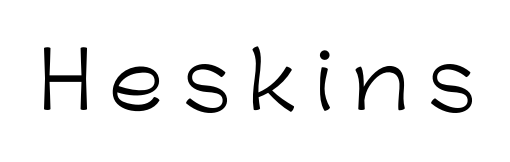
Q: Is the text bold? A: No.
Q: Is the text italic (slanted)? A: No, it is upright.
Q: Is the typeface a serif or a sans-serif typeface? A: Sans-serif.
Q: Is the text underlined? A: No.
Q: Is the spacing between letters normal or unusually wide? A: Unusually wide.
Q: Width (condensed, normal, or wide)? A: Normal.
Q: Stroke contrast? A: Low.
Q: x-height? A: Medium.
Q: Monospaced? A: No.
